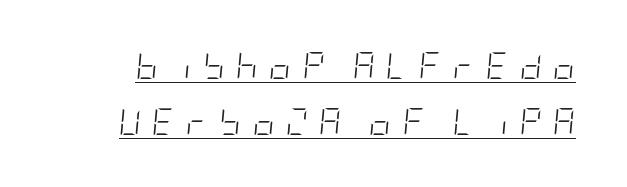
Compared with typical paragraphs, the rows here are farther apart. This sample uses expanded letter spacing, leaving extra air between glyphs. Compared with ordinary roman type, these characters are visibly tilted. Beneath each row of characters lies a ruled line. Stems here are at most as thick as an everyday book face.
